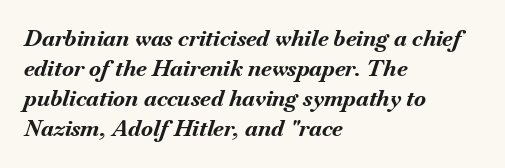
Q: Is the text bold? A: Yes.
Q: Is the text italic (slanted)? A: Yes, it leans right by about 18 degrees.
Q: Is the text underlined? A: No.
Q: How is the paragraph aligned? A: Left-aligned.
Q: Is the spacing between letters normal or unusually wide? A: Normal.
Q: Is the spacing between lines tight, normal or loose? A: Normal.
